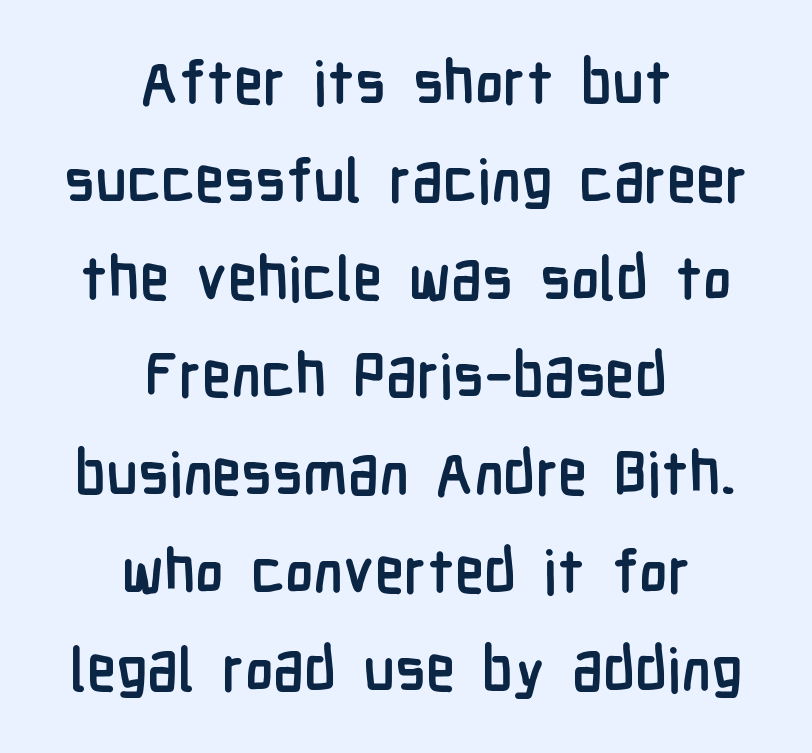
Nope, no serifs anywhere on these letters. Check the space under the baseline: it is left empty. Horizontal bands of white between lines are of average thickness. Heft: maximum for text — a bold. This sample uses plain, unmodified letter spacing. Posture: vertical.
